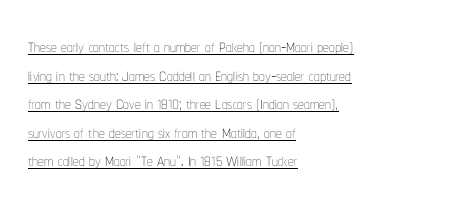
Between one letter and the next there's only the usual sliver of space. Leftover space on each line is placed entirely after the last word. The letters stand upright; this is a roman face. No heavy texture on the line: the type isn't bold. Underline: present.
